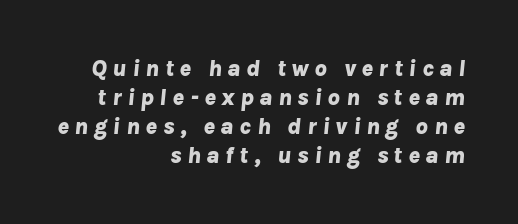
The image shows 24 px bold type, italic (leaning right); set right-aligned, line spacing 1.21x, unusually wide letter spacing (+0.23 em), not underlined.
